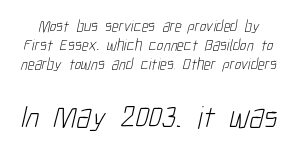
You get the small type first, then a jump to larger type. Proportional: the letters do not fall into vertical columns. The designer went with a sans here, leaving each stem footless. How are the letters spaced? Ordinarily, with no added tracking. Honestly, there is no underline to notice here at all.
